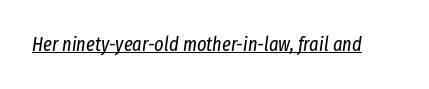
{"italic": "yes", "lean": "right", "slant_degrees": 8, "bold": "no", "underline": "yes", "letter_spacing": "normal", "letter_spacing_em": 0.0, "glyph_px": 20}
